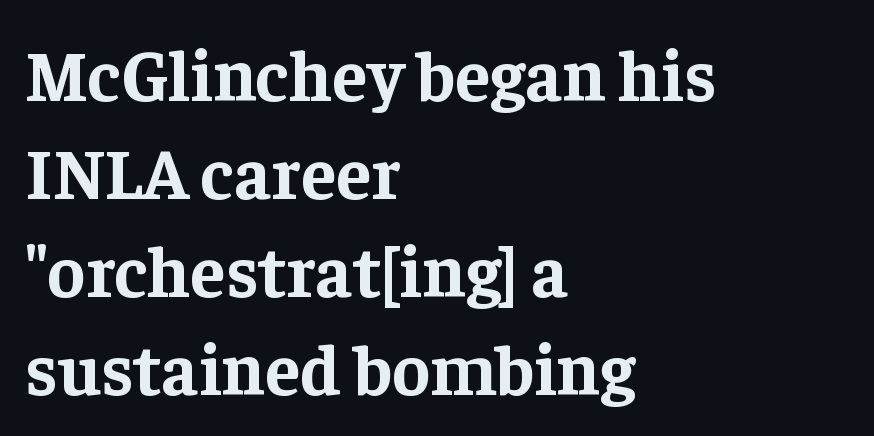
Q: Is the text bold? A: Yes.
Q: Is the text italic (slanted)? A: No, it is upright.
Q: Is the typeface a serif or a sans-serif typeface? A: Serif.
Q: Is the text underlined? A: No.
Q: How is the paragraph aligned? A: Left-aligned.
Q: Is the spacing between letters normal or unusually wide? A: Normal.
Q: Is the spacing between lines tight, normal or loose? A: Normal.
Q: Width (condensed, normal, or wide)? A: Normal.
Q: Stroke contrast? A: Low.
Q: x-height? A: Medium.
Q: Monospaced? A: No.
